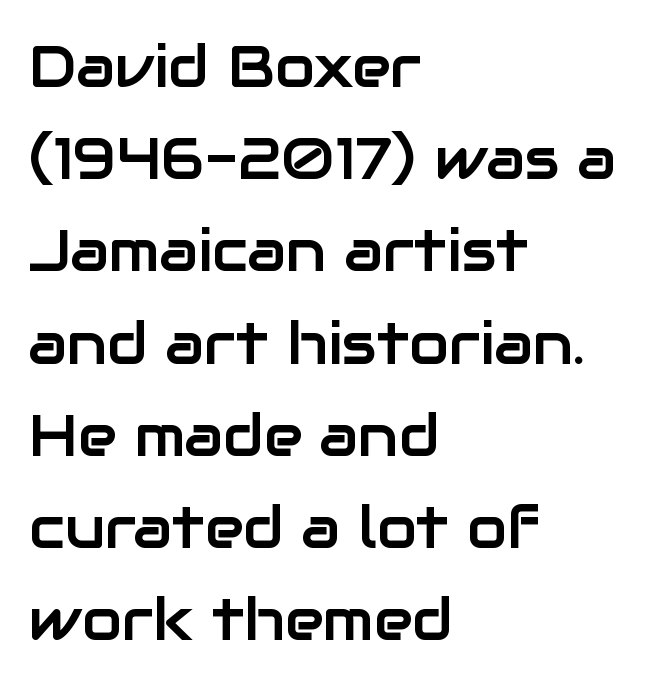
{"serif": "no", "italic": "no", "width": "normal", "stroke_contrast": "low", "x_height": "medium", "monospaced": "no", "underline": "no", "align": "left", "line_spacing": "normal", "line_spacing_ratio": 1.59, "letter_spacing": "normal", "letter_spacing_em": 0.0, "glyph_px": 58}
